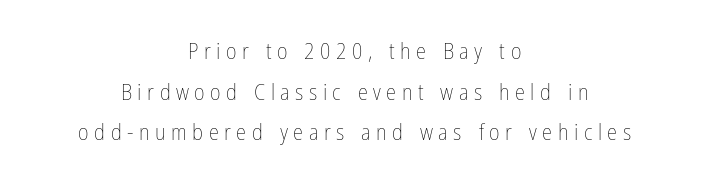
The image shows 23 px text type, upright; set centered, line spacing 1.77x, unusually wide letter spacing (+0.24 em), not underlined.
